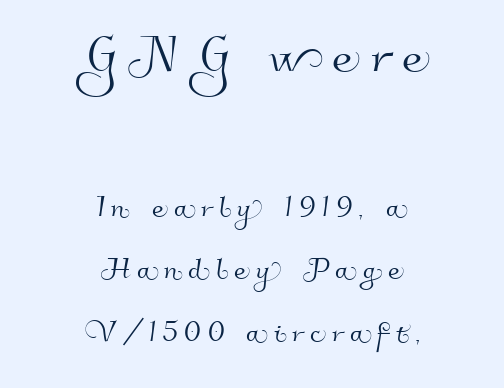
Q: Is the typeface a serif or a sans-serif typeface? A: Sans-serif.
Q: Is the text underlined? A: No.
Q: How is the paragraph aligned? A: Centered.
Q: Is the spacing between lines tight, normal or loose? A: Normal.
Q: Which block of text is set in a larger size, the first (top) or the second (bottom)? A: The first (top) one.
Q: Width (condensed, normal, or wide)? A: Normal.
Q: Stroke contrast? A: High.
Q: x-height? A: Small.
Q: Monospaced? A: No.
